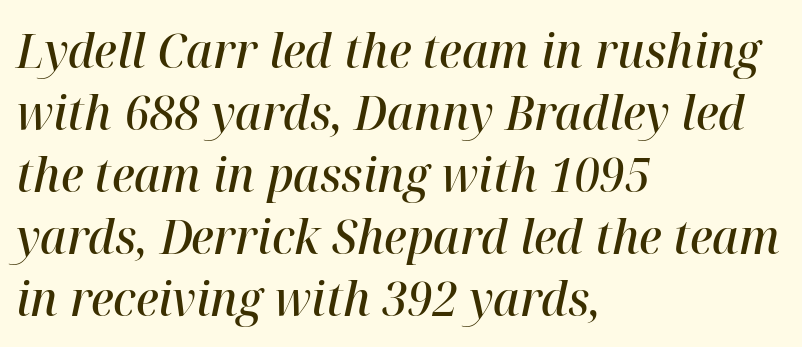
The passage shown is not underscored anywhere. Compared with typical body copy, the letter spacing here is the same. Note the varied advance widths — an 'i' is clearly narrower than an 'm'. Moderately thickened strokes mark this as semibold type. Emphasis-style slanted type is in use. This rendering uses left alignment, leaving the right contour irregular.
